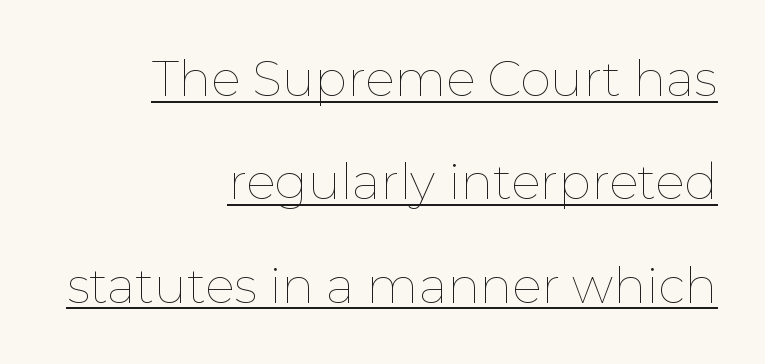
Every character sits straight up, as roman type does. The specimen includes a rule beneath the text block's lines. Here the designer chose a conventional face with non-uniform glyph widths. Reading down the block, your eye finds every line finishing at a fixed right position.
